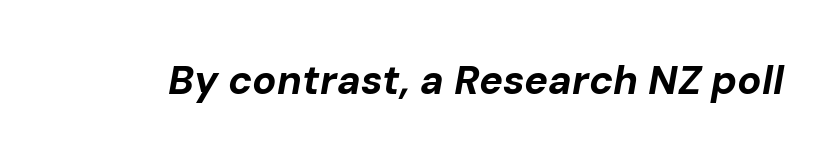
{"italic": "yes", "lean": "right", "slant_degrees": 10, "bold": "yes", "weight": "bold", "width": "normal", "stroke_contrast": "low", "x_height": "medium", "monospaced": "no", "underline": "no", "letter_spacing": "normal", "letter_spacing_em": 0.0, "glyph_px": 40}
